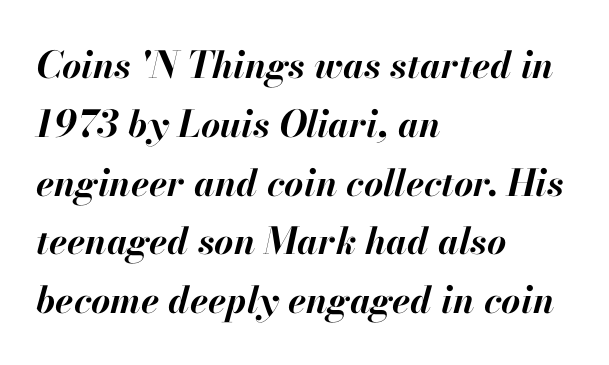
Q: Is the text bold? A: Yes.
Q: Is the text italic (slanted)? A: Yes, it leans right by about 13 degrees.
Q: Is the text underlined? A: No.
Q: How is the paragraph aligned? A: Left-aligned.
Q: Is the spacing between letters normal or unusually wide? A: Normal.
Q: Is the spacing between lines tight, normal or loose? A: Normal.
Q: Width (condensed, normal, or wide)? A: Normal.
Q: Stroke contrast? A: High.
Q: x-height? A: Small.
Q: Monospaced? A: No.
